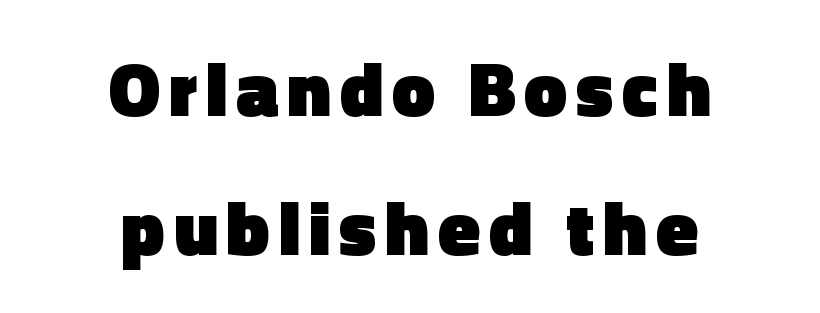
Q: Is the text bold? A: Yes.
Q: Is the text italic (slanted)? A: No, it is upright.
Q: Is the typeface a serif or a sans-serif typeface? A: Sans-serif.
Q: Is the text underlined? A: No.
Q: How is the paragraph aligned? A: Centered.
Q: Width (condensed, normal, or wide)? A: Normal.
Q: x-height? A: Medium.
Q: Monospaced? A: No.
